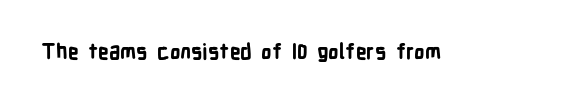
The image shows 21 px bold type, upright; set normal letter spacing, not underlined.
